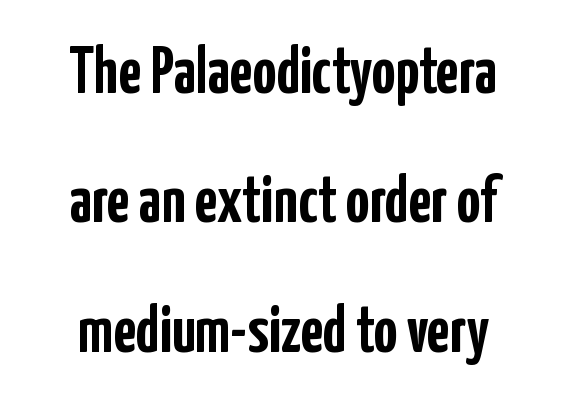
{"serif": "no", "italic": "no", "bold": "yes", "weight": "semibold", "width": "condensed", "stroke_contrast": "low", "x_height": "medium", "monospaced": "no", "underline": "no", "line_spacing": "loose", "line_spacing_ratio": 1.96, "letter_spacing": "normal", "letter_spacing_em": 0.0, "glyph_px": 66}
